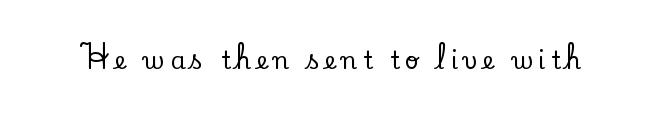
Q: Is the text italic (slanted)? A: No, it is upright.
Q: Is the text underlined? A: No.
Q: Is the spacing between letters normal or unusually wide? A: Unusually wide.
